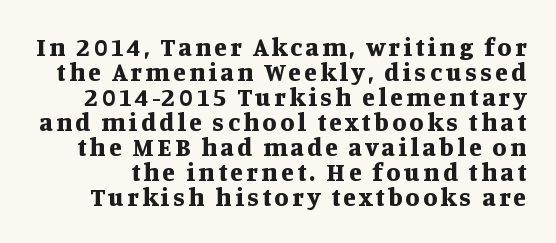
The image shows 26 px bold type, upright; set tight line spacing (0.96x), not underlined.
